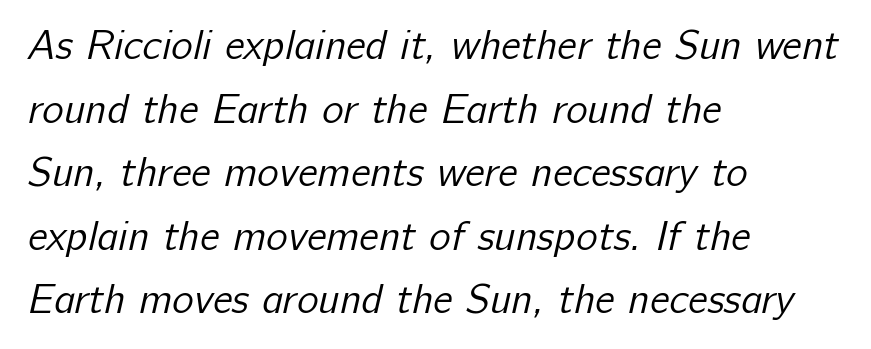
Stroke terminals: plain, sans-serif. Vertical stems look standard width or narrower in stroke. Vertical spacing — default. Descenders hang freely into open space.
